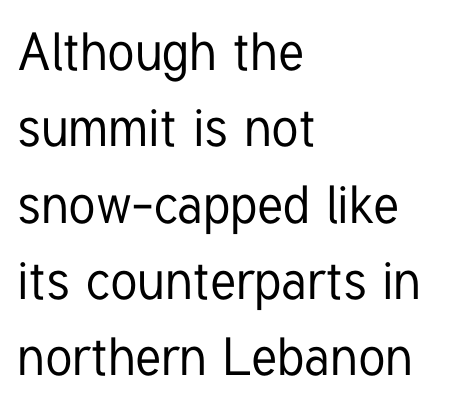
A typesetter would call this zero additional tracking. The lines sit at an ordinary, default distance from one another. The paragraph shown leans on its left margin. This sample has the flowing, uneven cadence of proportional lettering. Type style note: lacks serifs. Every character sits straight up, as roman type does.
